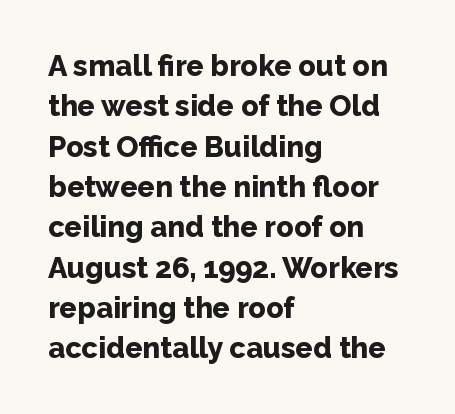
The image shows 29 px bold sans-serif type, upright; set left-aligned, normal line spacing (1.39x), normal letter spacing, not underlined; low stroke contrast and a medium x-height.
